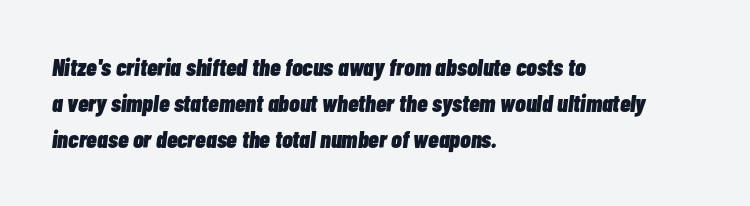
Q: Is the text bold? A: Yes.
Q: Is the text italic (slanted)? A: Yes, it leans right by about 7 degrees.
Q: Is the text underlined? A: No.
Q: How is the paragraph aligned? A: Left-aligned.
Q: Is the spacing between letters normal or unusually wide? A: Normal.
Q: Is the spacing between lines tight, normal or loose? A: Normal.
